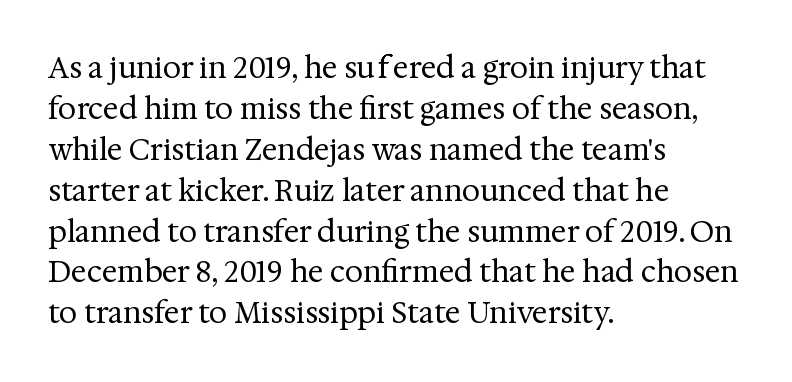
{"serif": "yes", "italic": "no", "bold": "no", "weight": "regular", "width": "normal", "stroke_contrast": "medium", "x_height": "medium", "monospaced": "no", "underline": "no", "align": "left", "line_spacing": "normal", "line_spacing_ratio": 1.41, "letter_spacing": "normal", "letter_spacing_em": 0.0, "glyph_px": 29}
